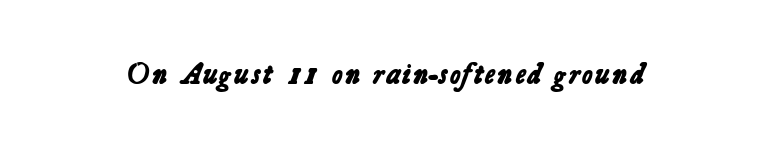
{"serif": "no", "bold": "yes", "weight": "bold", "width": "normal", "stroke_contrast": "low", "x_height": "medium", "monospaced": "no", "underline": "no", "letter_spacing": "normal", "letter_spacing_em": 0.0, "glyph_px": 29}
